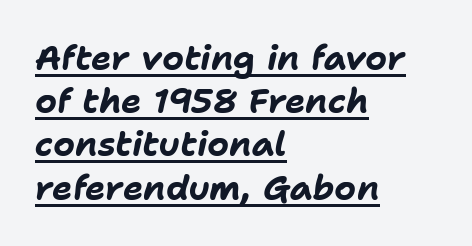
Q: Is the text bold? A: Yes.
Q: Is the text italic (slanted)? A: Yes, it leans right by about 11 degrees.
Q: Is the text underlined? A: Yes.
Q: How is the paragraph aligned? A: Left-aligned.
Q: Is the spacing between letters normal or unusually wide? A: Normal.
Q: Is the spacing between lines tight, normal or loose? A: Normal.
Q: Width (condensed, normal, or wide)? A: Normal.
Q: Stroke contrast? A: Low.
Q: x-height? A: Medium.
Q: Monospaced? A: No.
